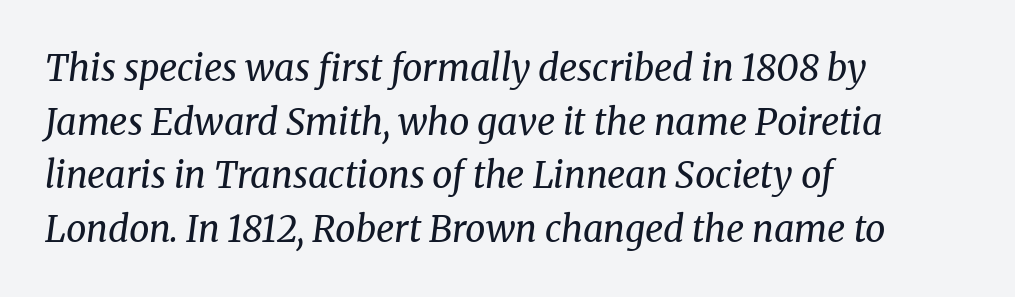
Q: Is the text bold? A: No.
Q: Is the text italic (slanted)? A: Yes, it leans right by about 8 degrees.
Q: Is the typeface a serif or a sans-serif typeface? A: Serif.
Q: Is the text underlined? A: No.
Q: How is the paragraph aligned? A: Left-aligned.
Q: Is the spacing between letters normal or unusually wide? A: Normal.
Q: Is the spacing between lines tight, normal or loose? A: Normal.
Q: Width (condensed, normal, or wide)? A: Normal.
Q: Stroke contrast? A: Medium.
Q: x-height? A: Medium.
Q: Monospaced? A: No.
